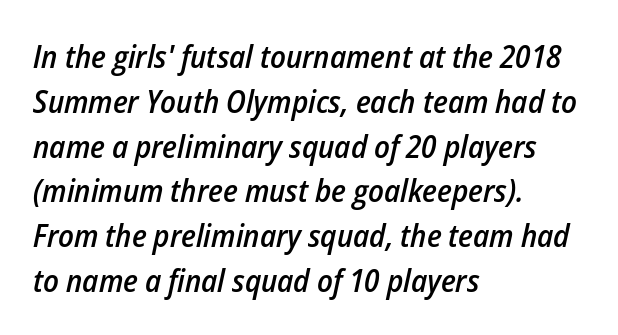
{"italic": "yes", "lean": "right", "slant_degrees": 12, "bold": "semi", "weight": "semibold", "width": "condensed", "stroke_contrast": "low", "x_height": "medium", "monospaced": "no", "underline": "no", "align": "left", "line_spacing": "normal", "line_spacing_ratio": 1.4, "letter_spacing": "normal", "letter_spacing_em": 0.0, "glyph_px": 32}
